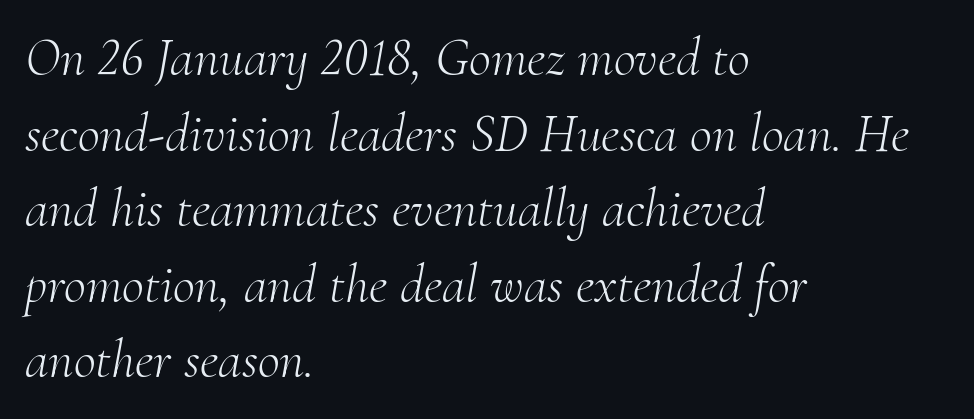
{"serif": "yes", "italic": "yes", "lean": "right", "slant_degrees": 10, "bold": "no", "weight": "light", "width": "normal", "stroke_contrast": "medium", "x_height": "small", "monospaced": "no", "underline": "no", "align": "left", "line_spacing": "normal", "line_spacing_ratio": 1.4, "letter_spacing": "normal", "letter_spacing_em": 0.0, "glyph_px": 54}
